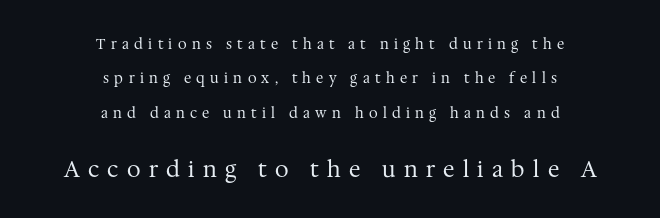
Q: Is the text bold? A: No.
Q: Is the text italic (slanted)? A: No, it is upright.
Q: Is the text underlined? A: No.
Q: How is the paragraph aligned? A: Centered.
Q: Is the spacing between letters normal or unusually wide? A: Unusually wide.
Q: Is the spacing between lines tight, normal or loose? A: Loose.
Q: Which block of text is set in a larger size, the first (top) or the second (bottom)? A: The second (bottom) one.
